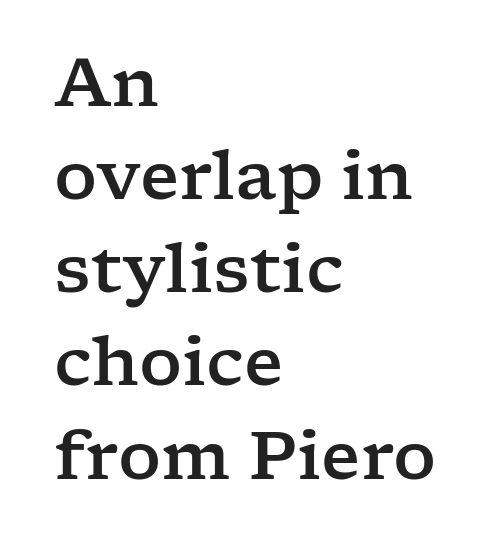
Letters rest on an invisible, unmarked baseline. Baseline-to-baseline distance is the conventional proportion of letter height. Is this a sans? No — the strokes have serifs. Notice how the passage keeps a crisp vertical edge on the left only. This sample has the flowing, uneven cadence of proportional lettering.
